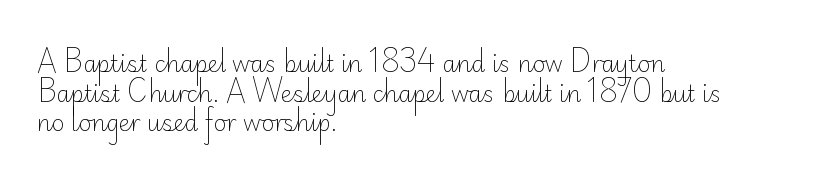
Unmarked baselines from the first word to the last. The designer left line spacing at the default. The rendering anchors every line to the left-hand side. The gaps between neighbouring characters are ordinary and unremarkable. The type sits square on the baseline with zero lean.
